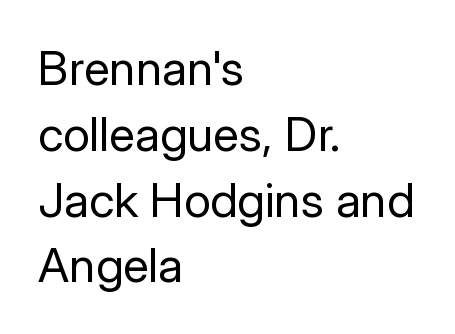
Q: Is the text bold? A: No.
Q: Is the text italic (slanted)? A: No, it is upright.
Q: Is the typeface a serif or a sans-serif typeface? A: Sans-serif.
Q: Is the text underlined? A: No.
Q: How is the paragraph aligned? A: Left-aligned.
Q: Is the spacing between letters normal or unusually wide? A: Normal.
Q: Is the spacing between lines tight, normal or loose? A: Normal.
Q: Width (condensed, normal, or wide)? A: Normal.
Q: Stroke contrast? A: Low.
Q: x-height? A: Medium.
Q: Monospaced? A: No.
